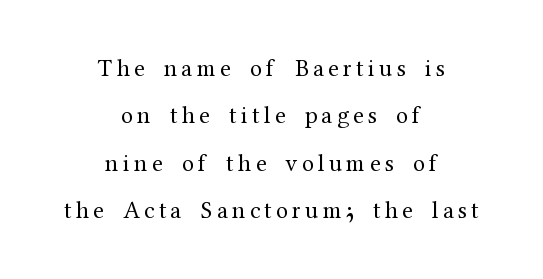
The lettering holds an erect, upright posture throughout. In CSS terms this would be text-align: center. The zone under the glyphs is completely vacant. You could fit nearly another row in the gap between these rows. The font sits on the lighter half of the weight spectrum, regular included.
